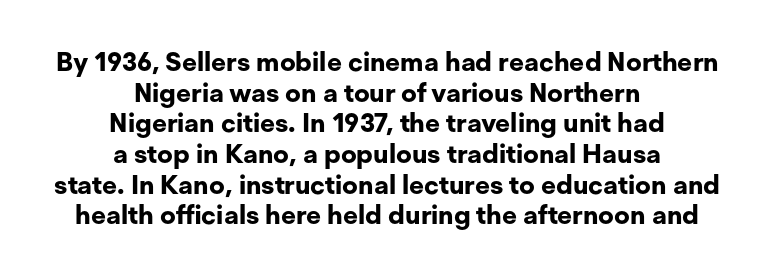
Quick note: not italic, upright. Plain, unruled lines of type. Every row of glyphs is offset so its center matches the block's center. How heavy is the stroke? Heavy — this is a bold. The gaps between neighbouring characters are ordinary and unremarkable.
